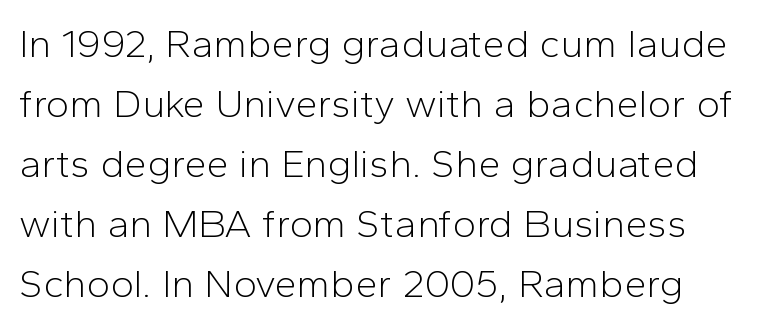
The image shows 40 px light sans-serif type, upright; set normal line spacing (1.5x), normal letter spacing, not underlined; low stroke contrast and a medium x-height.
